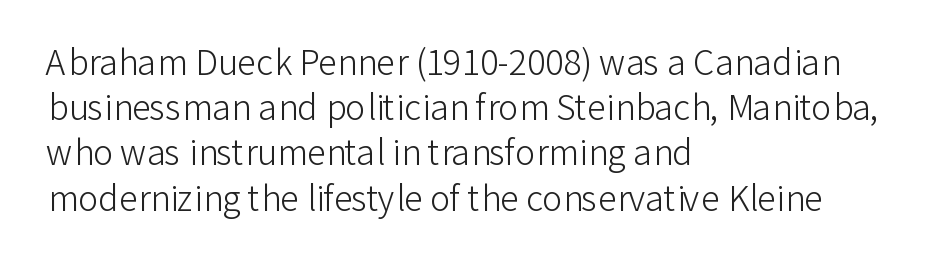
Quick note: interline space is typical. Layout note: lines flush left. The characters are drawn with everyday or finer stroke widths. Think of a printed novel: that variable character pitch is what you see here. You could call the tracking neutral — neither tight nor loose.
